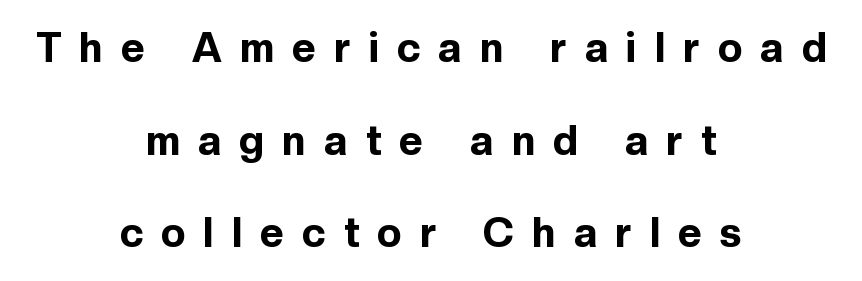
Q: Is the text bold? A: Yes.
Q: Is the text italic (slanted)? A: No, it is upright.
Q: Is the typeface a serif or a sans-serif typeface? A: Sans-serif.
Q: Is the text underlined? A: No.
Q: How is the paragraph aligned? A: Centered.
Q: Is the spacing between letters normal or unusually wide? A: Unusually wide.
Q: Is the spacing between lines tight, normal or loose? A: Loose.
Q: Width (condensed, normal, or wide)? A: Normal.
Q: x-height? A: Medium.
Q: Monospaced? A: No.
